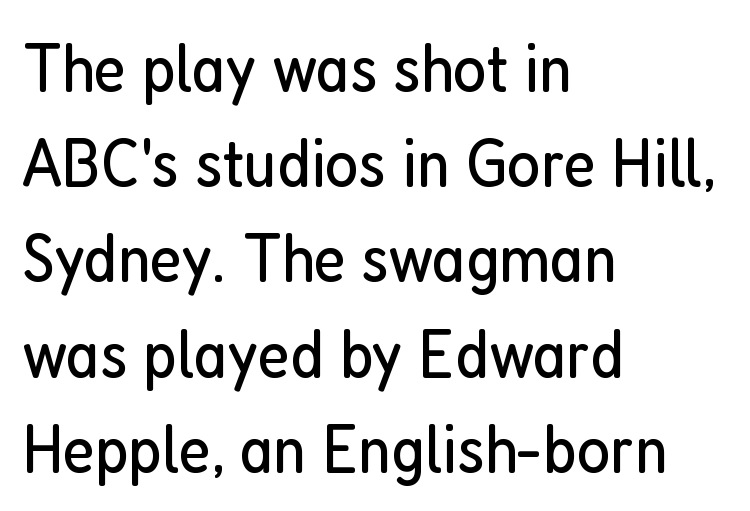
Q: Is the text bold? A: No.
Q: Is the text italic (slanted)? A: No, it is upright.
Q: Is the typeface a serif or a sans-serif typeface? A: Sans-serif.
Q: Is the text underlined? A: No.
Q: How is the paragraph aligned? A: Left-aligned.
Q: Is the spacing between letters normal or unusually wide? A: Normal.
Q: Is the spacing between lines tight, normal or loose? A: Normal.
Q: Width (condensed, normal, or wide)? A: Condensed.
Q: Stroke contrast? A: Low.
Q: x-height? A: Medium.
Q: Monospaced? A: No.
